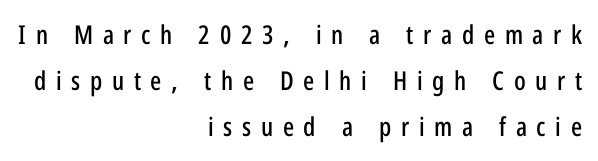
Letter spacing: wide. Is there any slant? The stems are plumb. The space beneath each line is pristine and unruled. The passage is arranged like a letterhead date or caption credit — flush right.
